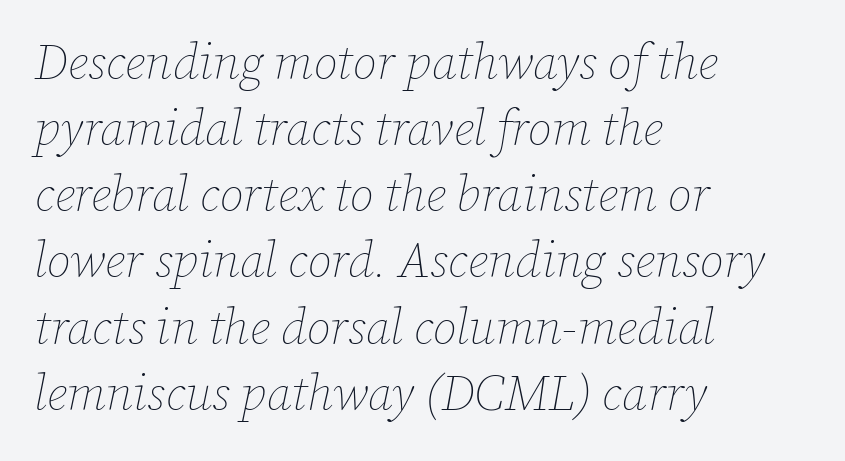
The image shows 49 px thin type, italic (leaning right); set left-aligned, normal line spacing (1.35x), normal letter spacing, not underlined; low stroke contrast and a medium x-height.
